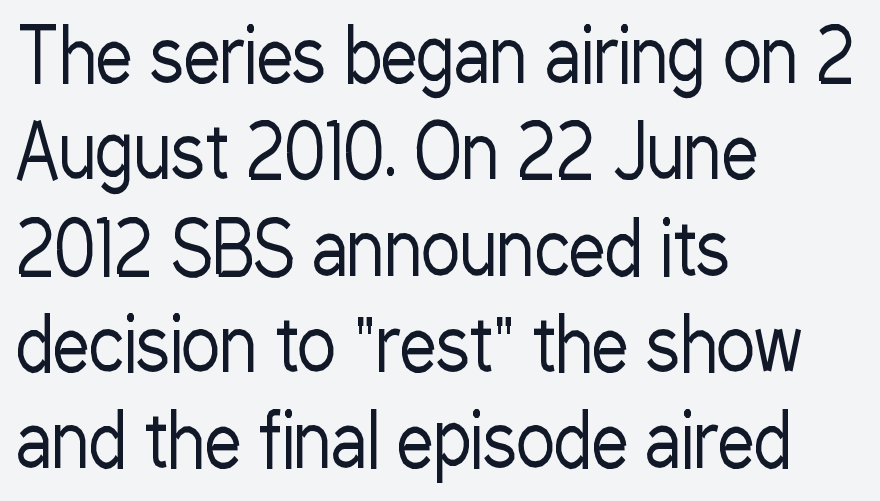
Q: Is the text bold? A: No.
Q: Is the text italic (slanted)? A: No, it is upright.
Q: Is the typeface a serif or a sans-serif typeface? A: Sans-serif.
Q: Is the text underlined? A: No.
Q: How is the paragraph aligned? A: Left-aligned.
Q: Is the spacing between letters normal or unusually wide? A: Normal.
Q: Is the spacing between lines tight, normal or loose? A: Normal.
Q: Width (condensed, normal, or wide)? A: Condensed.
Q: Stroke contrast? A: Low.
Q: x-height? A: Medium.
Q: Monospaced? A: No.
